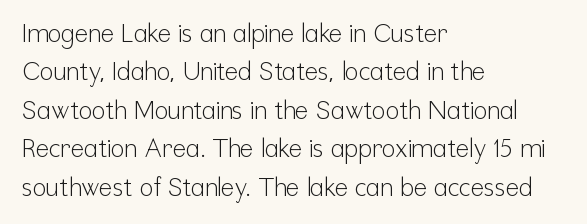
This sample uses an upright cut, with every glyph sitting square on the baseline. The string is rendered with underlining switched off. Tracking value appears to be zero — textbook default spacing. The lines in this sample share a left origin and differ only in where they stop. Vertical spacing — default.
